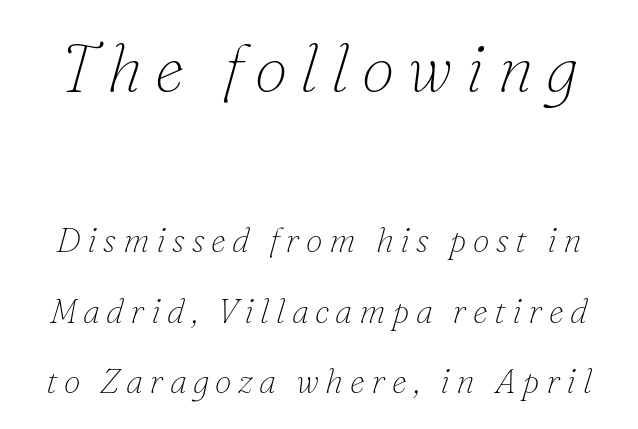
Q: Is the text bold? A: No.
Q: Is the text italic (slanted)? A: Yes, it leans right by about 16 degrees.
Q: Is the typeface a serif or a sans-serif typeface? A: Serif.
Q: Is the text underlined? A: No.
Q: Is the spacing between lines tight, normal or loose? A: Loose.
Q: Which block of text is set in a larger size, the first (top) or the second (bottom)? A: The first (top) one.
Q: Width (condensed, normal, or wide)? A: Normal.
Q: Stroke contrast? A: Low.
Q: x-height? A: Small.
Q: Monospaced? A: No.
